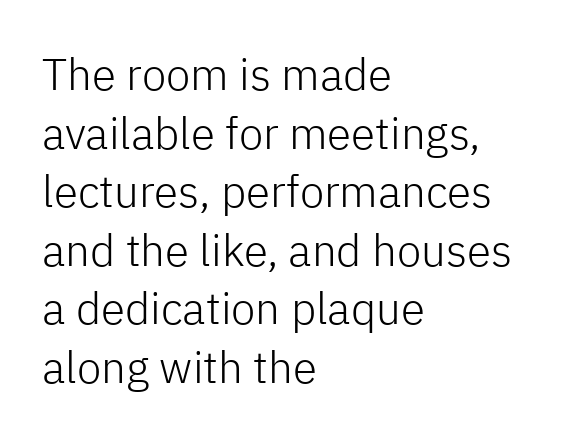
The image shows 44 px light sans-serif type, upright; set left-aligned, normal line spacing (1.33x), normal letter spacing, not underlined; low stroke contrast and a medium x-height.
